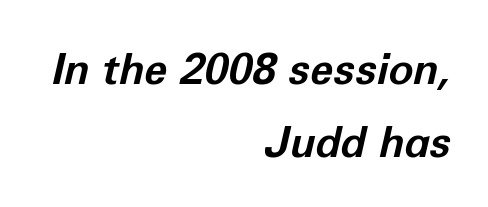
{"italic": "yes", "lean": "right", "slant_degrees": 12, "bold": "yes", "weight": "bold", "width": "normal", "stroke_contrast": "low", "x_height": "medium", "monospaced": "no", "underline": "no", "align": "right", "line_spacing_ratio": 1.73, "letter_spacing": "normal", "letter_spacing_em": 0.0, "glyph_px": 42}
